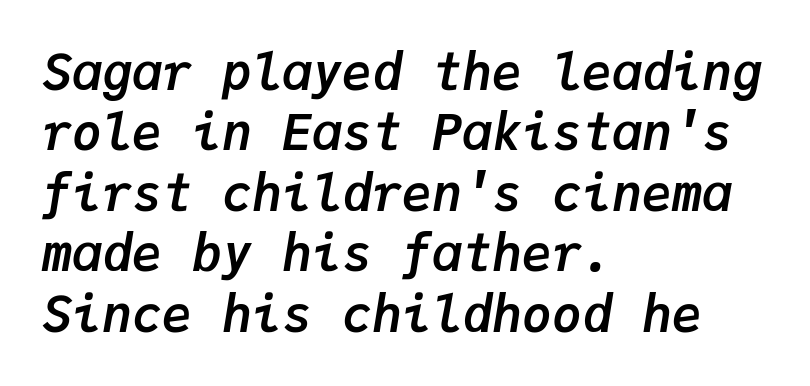
Q: Is the text bold? A: Yes.
Q: Is the text italic (slanted)? A: Yes, it leans right by about 9 degrees.
Q: Is the text underlined? A: No.
Q: How is the paragraph aligned? A: Left-aligned.
Q: Is the spacing between letters normal or unusually wide? A: Normal.
Q: Width (condensed, normal, or wide)? A: Normal.
Q: Stroke contrast? A: Low.
Q: x-height? A: Medium.
Q: Monospaced? A: Yes.
